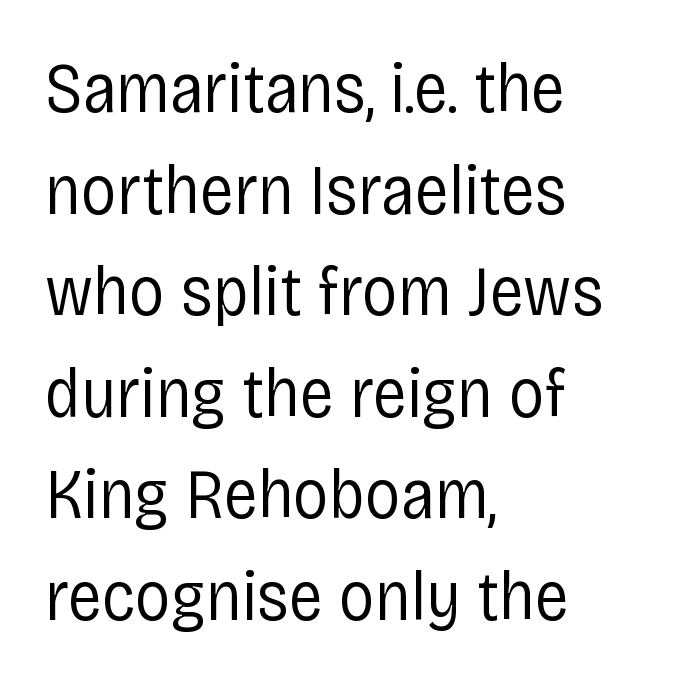
The image shows 71 px regular-weight, condensed sans-serif type, upright; set left-aligned, normal line spacing (1.43x), normal letter spacing, not underlined; low stroke contrast and a large x-height.
